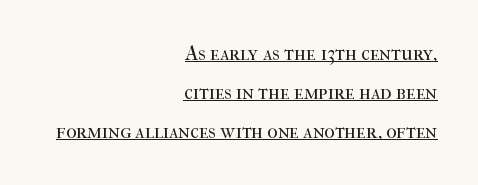
The face used here appears with an underline applied. These lines are set flush right with a ragged left edge. Letters have the restrained weight of plain body copy at most. Here the glyphs are tracked normally, forming tight word shapes. Quick note: not italic, upright.
